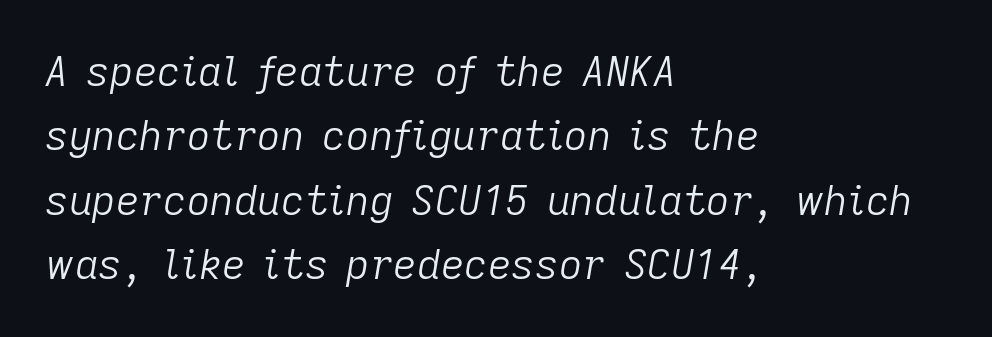
{"italic": "yes", "lean": "right", "slant_degrees": 9, "bold": "no", "weight": "light", "width": "normal", "stroke_contrast": "low", "x_height": "medium", "monospaced": "no", "underline": "no", "align": "left", "line_spacing": "normal", "line_spacing_ratio": 1.57, "letter_spacing": "normal", "letter_spacing_em": 0.0, "glyph_px": 41}
